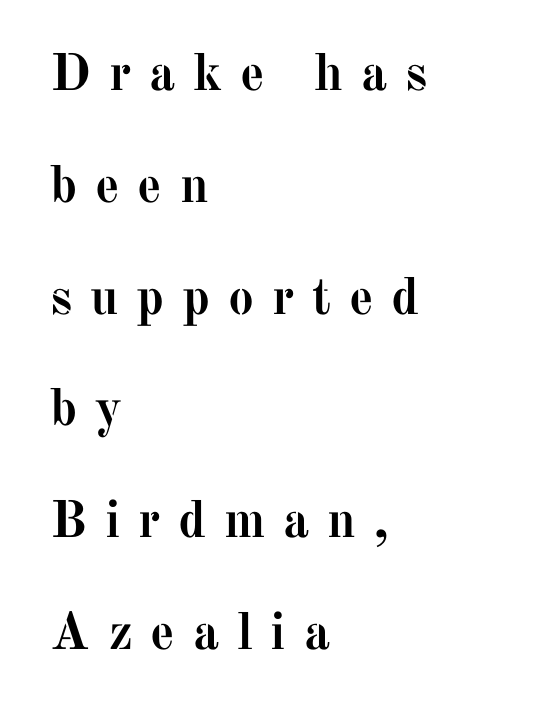
The image shows 52 px semibold serif type, upright; set left-aligned, loose line spacing (2.15x), unusually wide letter spacing (+0.34 em), not underlined; medium stroke contrast and a medium x-height.
